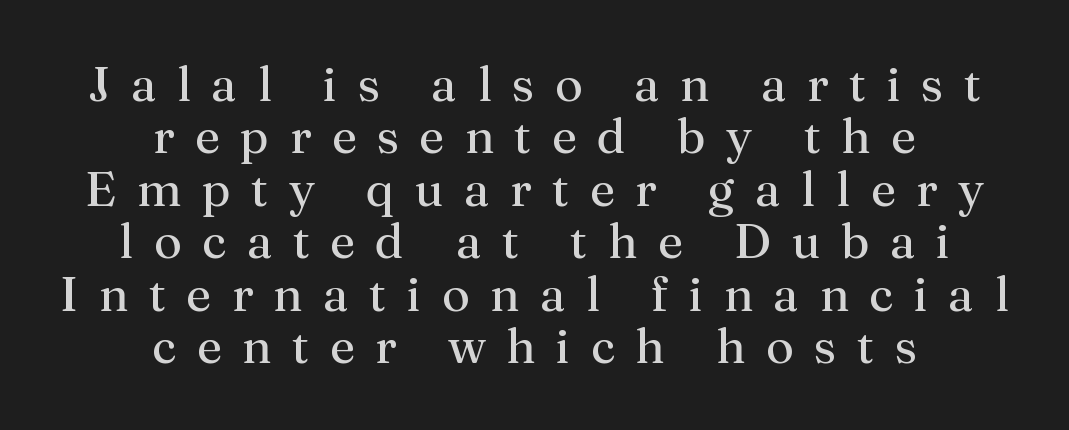
The image shows 49 px regular-weight serif type, upright; set centered, tight line spacing (1.07x), unusually wide letter spacing (+0.42 em), not underlined; medium stroke contrast and a medium x-height.
